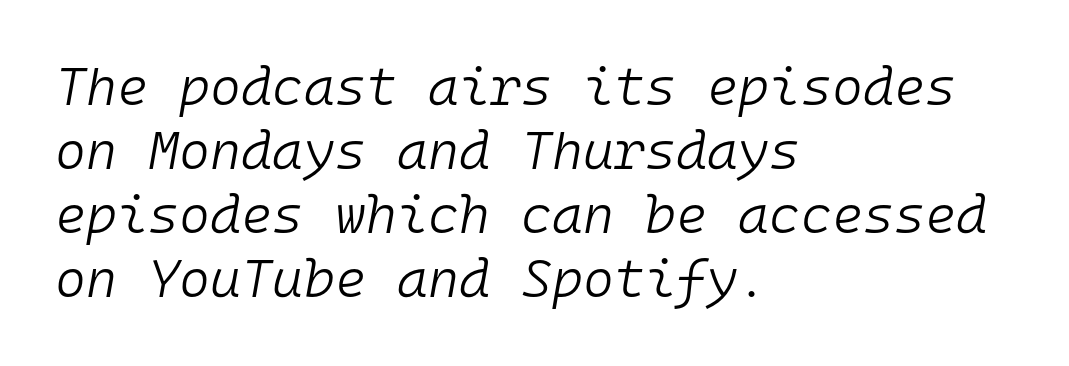
{"italic": "yes", "lean": "right", "slant_degrees": 10, "bold": "no", "weight": "light", "width": "normal", "stroke_contrast": "low", "x_height": "medium", "monospaced": "yes", "underline": "no", "align": "left", "line_spacing_ratio": 1.21, "letter_spacing": "normal", "letter_spacing_em": 0.0, "glyph_px": 53}
